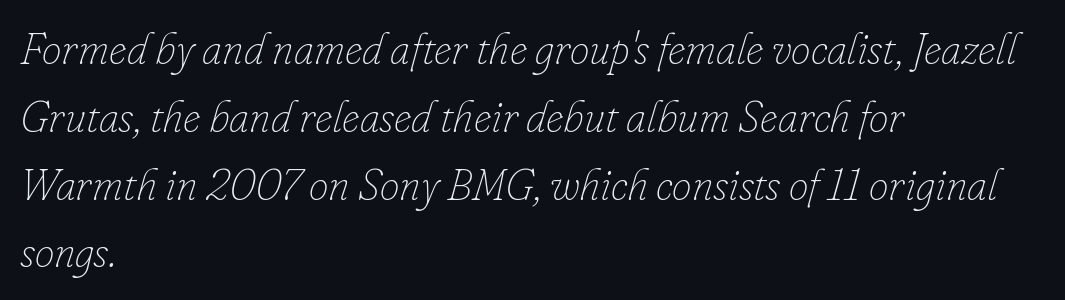
{"italic": "yes", "lean": "right", "slant_degrees": 16, "bold": "no", "weight": "thin", "width": "normal", "stroke_contrast": "low", "x_height": "small", "monospaced": "no", "underline": "no", "align": "left", "line_spacing": "normal", "line_spacing_ratio": 1.54, "letter_spacing": "normal", "letter_spacing_em": 0.0, "glyph_px": 44}
